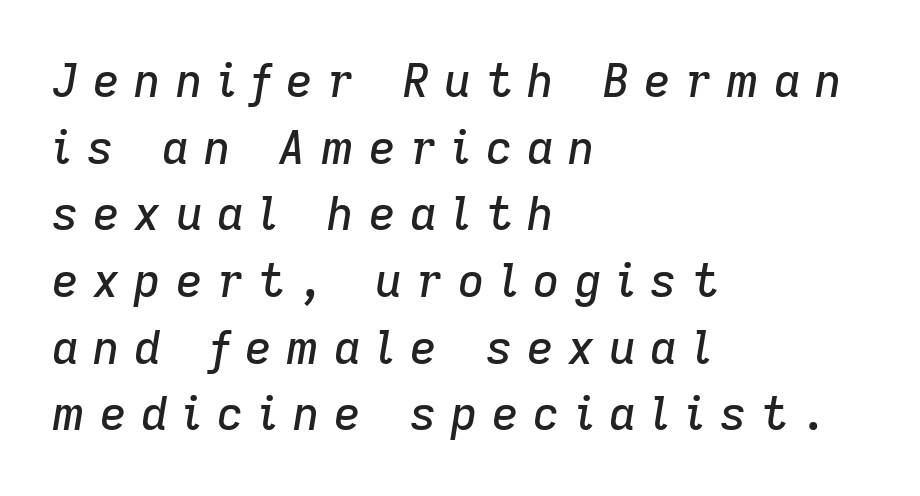
Spacing verdict: proportional, widths tailored to each character. The tracking reads as deliberately expanded to a designer's eye. Bare-footed words on every line. This sample keeps an unexceptional amount of space between lines.
